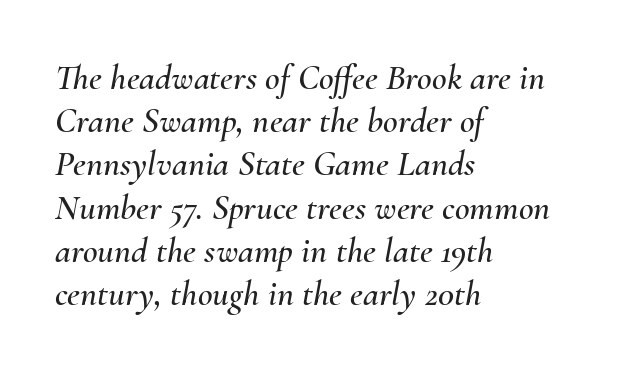
Inter-character spacing is left at the font's built-in metrics. Descenders hang freely into open space. Horizontally, the lines are justified to the leading edge only. The face used here is proportionally spaced, like ordinary book or web type. Slant detected: the letters are inclined.
